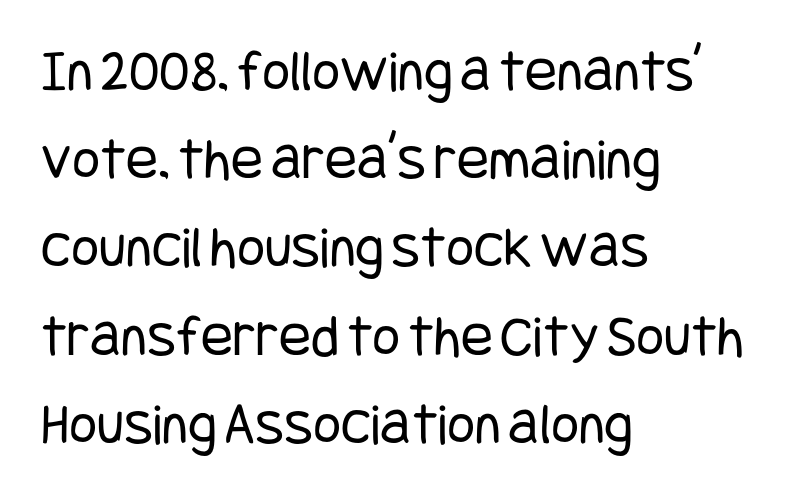
{"serif": "no", "italic": "no", "bold": "no", "weight": "regular", "width": "condensed", "stroke_contrast": "low", "x_height": "large", "underline": "no", "align": "left", "line_spacing": "normal", "line_spacing_ratio": 1.47, "letter_spacing": "normal", "letter_spacing_em": 0.0, "glyph_px": 60}
